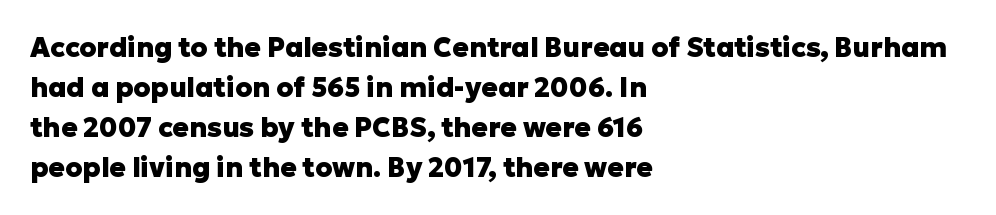
Q: Is the text bold? A: Yes.
Q: Is the text italic (slanted)? A: No, it is upright.
Q: Is the text underlined? A: No.
Q: How is the paragraph aligned? A: Left-aligned.
Q: Is the spacing between letters normal or unusually wide? A: Normal.
Q: Is the spacing between lines tight, normal or loose? A: Normal.
